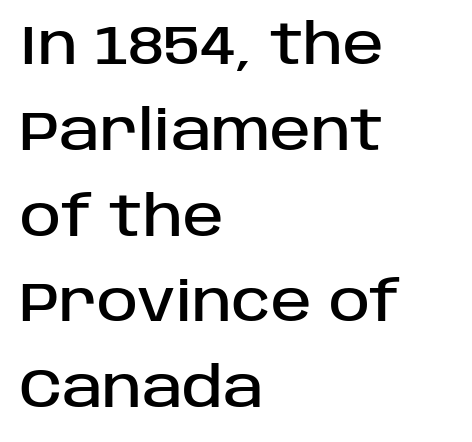
The image shows 55 px sans-serif type, upright; set left-aligned, normal line spacing (1.56x), normal letter spacing, not underlined; low stroke contrast and a large x-height.
